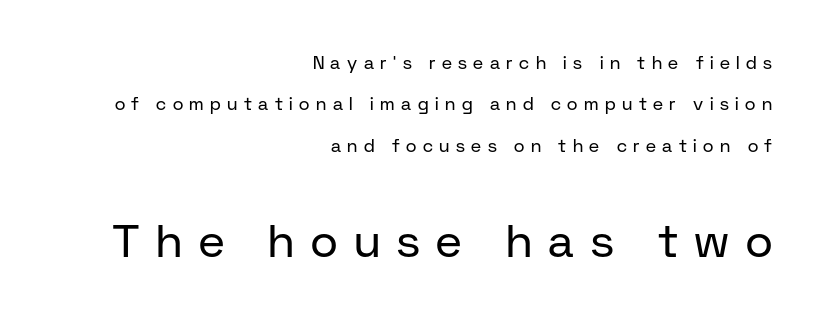
{"serif": "no", "italic": "no", "bold": "no", "weight": "regular", "width": "normal", "stroke_contrast": "low", "x_height": "medium", "monospaced": "no", "underline": "no", "align": "right", "line_spacing": "loose", "line_spacing_ratio": 2.3, "letter_spacing": "wide", "letter_spacing_em": 0.36, "larger_block": "second", "size_ratio": 2.56, "glyph_px": 46}
